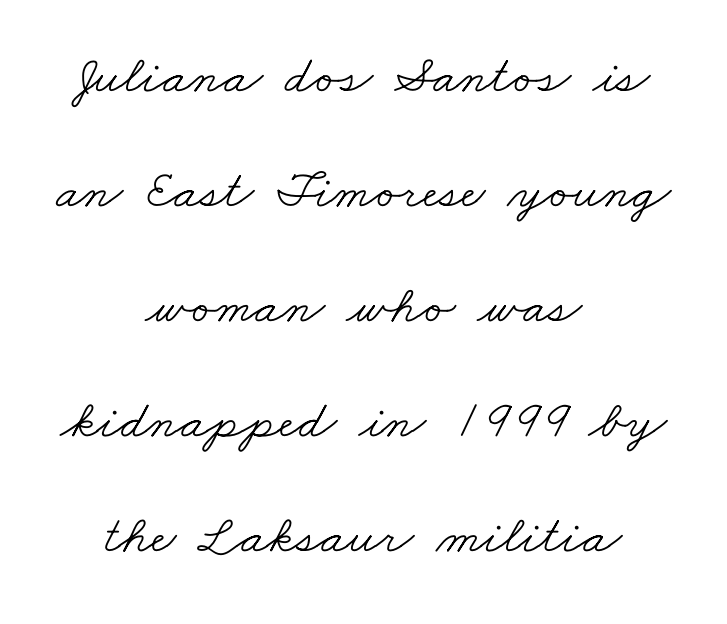
{"serif": "yes", "bold": "no", "weight": "light", "width": "wide", "stroke_contrast": "low", "x_height": "small", "monospaced": "no", "underline": "no", "align": "center", "line_spacing": "loose", "line_spacing_ratio": 2.13, "letter_spacing": "normal", "letter_spacing_em": 0.0, "glyph_px": 54}
